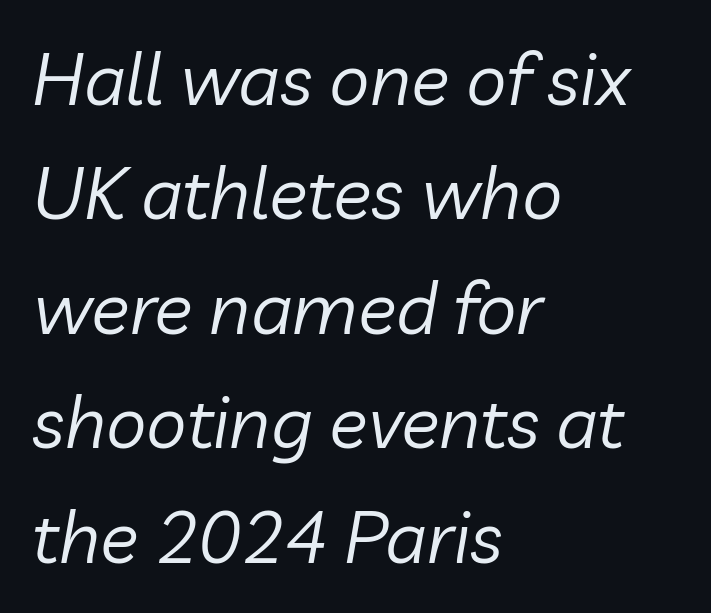
{"italic": "yes", "lean": "right", "slant_degrees": 10, "bold": "no", "weight": "regular", "width": "normal", "stroke_contrast": "low", "x_height": "medium", "monospaced": "no", "underline": "no", "align": "left", "line_spacing": "normal", "line_spacing_ratio": 1.59, "letter_spacing": "normal", "letter_spacing_em": 0.0, "glyph_px": 72}
